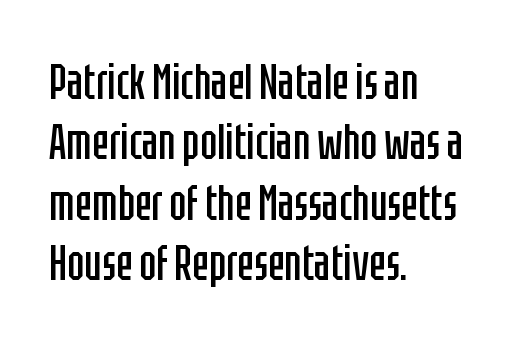
The image shows 50 px regular-weight, condensed sans-serif type, upright; set left-aligned, line spacing 1.21x, normal letter spacing, not underlined; low stroke contrast and a large x-height.
